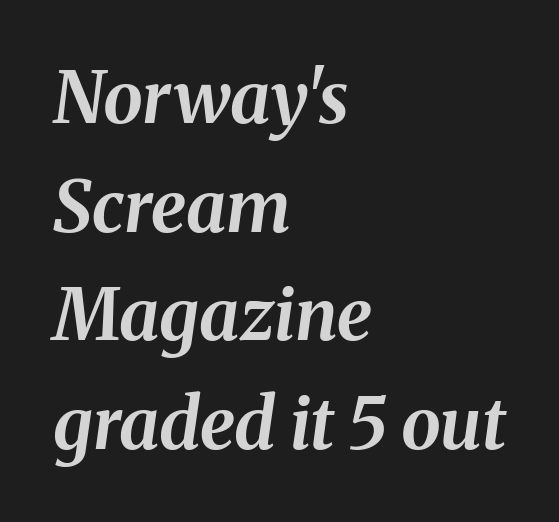
Baseline-to-baseline distance is the conventional proportion of letter height. The string is rendered with underlining switched off. The strokes are fattened all the way to bold. Note the varied advance widths — an 'i' is clearly narrower than an 'm'. Italic? Definitely — the glyphs are oblique. This rendering leaves character spacing at its baseline value.
